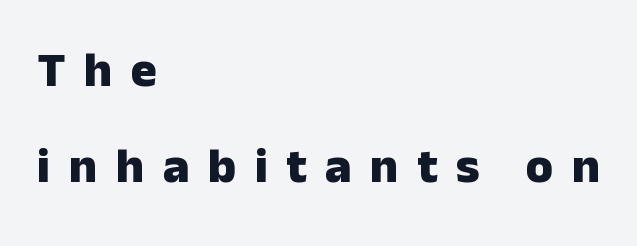
The image shows 49 px heavy sans-serif type, upright; set left-aligned, loose line spacing (1.95x), unusually wide letter spacing (+0.38 em), not underlined; low stroke contrast and a medium x-height.
